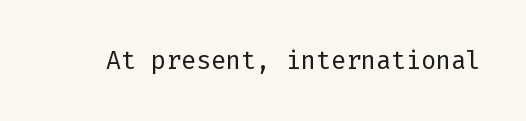
The image shows 25 px text type, upright; set normal letter spacing, not underlined.
